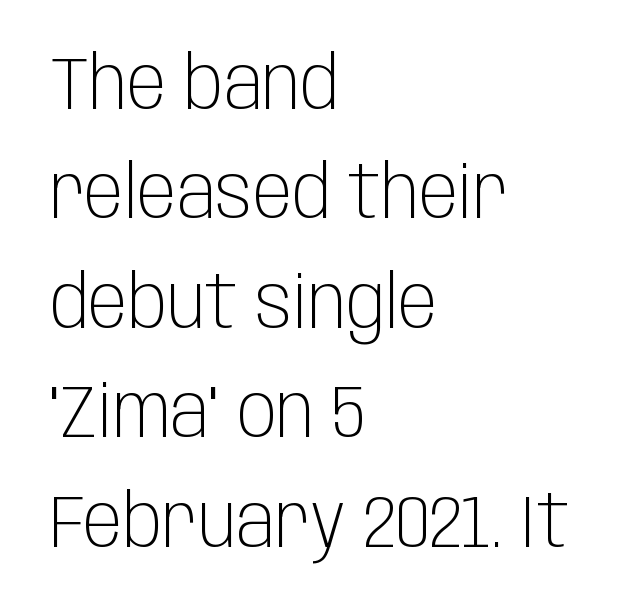
{"serif": "no", "italic": "no", "bold": "no", "weight": "light", "width": "condensed", "stroke_contrast": "low", "x_height": "large", "monospaced": "no", "underline": "no", "align": "left", "line_spacing": "normal", "line_spacing_ratio": 1.5, "letter_spacing": "normal", "letter_spacing_em": 0.0, "glyph_px": 73}
